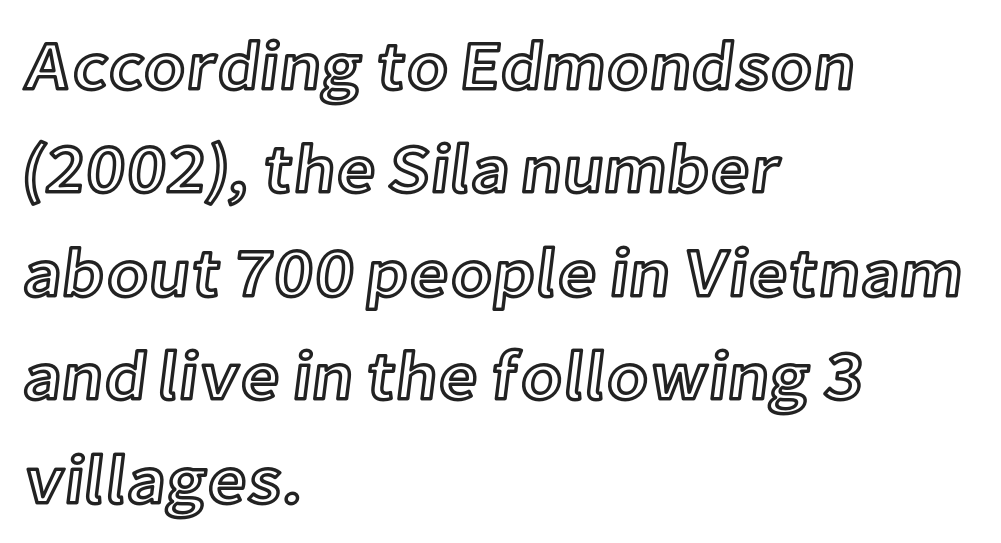
The image shows 69 px text type; set left-aligned, normal line spacing (1.5x), normal letter spacing, not underlined; a medium x-height.
